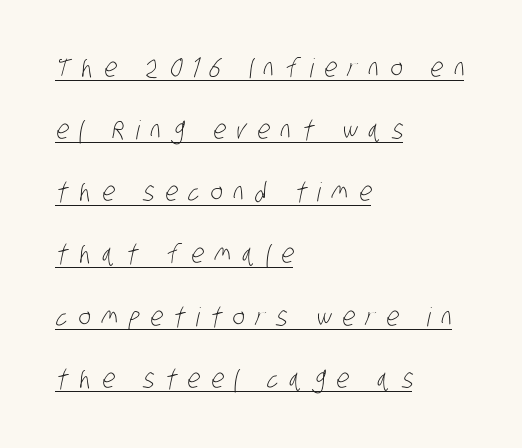
The face used here appears with an underline applied. The compositor pushed each line to the left boundary. Quick note: interline space is abundant. The type is letterspaced generously, with wide tracking. Stems and bowls with no extra thickness — not bold.
